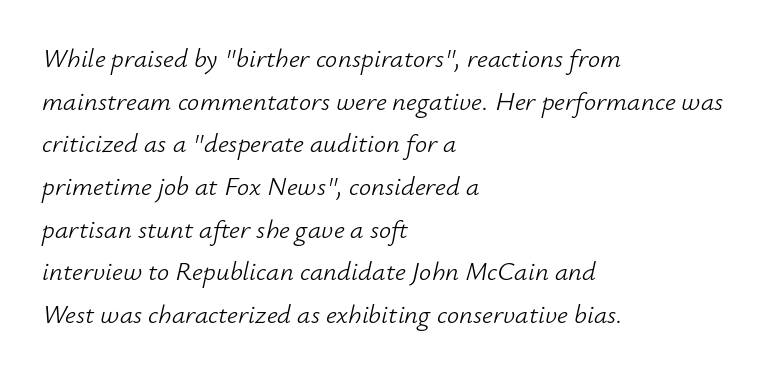
{"italic": "yes", "lean": "right", "slant_degrees": 12, "bold": "no", "underline": "no", "align": "left", "line_spacing": "normal", "line_spacing_ratio": 1.58, "letter_spacing": "normal", "letter_spacing_em": 0.0, "glyph_px": 27}
